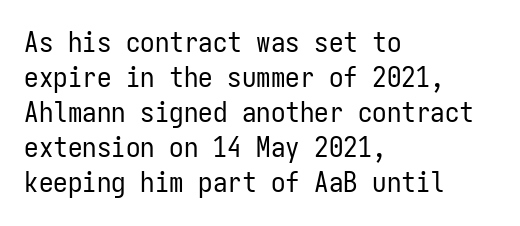
Q: Is the text bold? A: No.
Q: Is the text italic (slanted)? A: No, it is upright.
Q: Is the typeface a serif or a sans-serif typeface? A: Sans-serif.
Q: Is the text underlined? A: No.
Q: How is the paragraph aligned? A: Left-aligned.
Q: Is the spacing between letters normal or unusually wide? A: Normal.
Q: Width (condensed, normal, or wide)? A: Condensed.
Q: Stroke contrast? A: Low.
Q: x-height? A: Medium.
Q: Monospaced? A: Yes.
